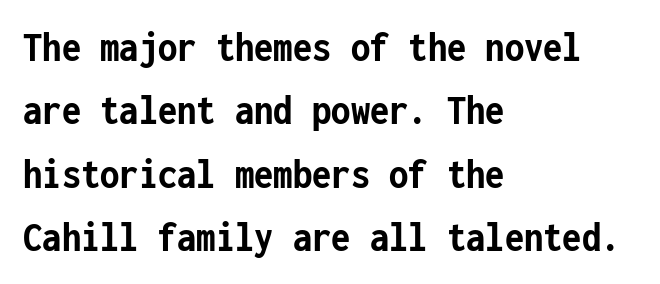
{"serif": "no", "italic": "no", "bold": "yes", "weight": "semibold", "width": "condensed", "stroke_contrast": "low", "x_height": "medium", "monospaced": "yes", "underline": "no", "align": "left", "line_spacing": "normal", "line_spacing_ratio": 1.44, "letter_spacing": "normal", "letter_spacing_em": 0.0, "glyph_px": 44}
